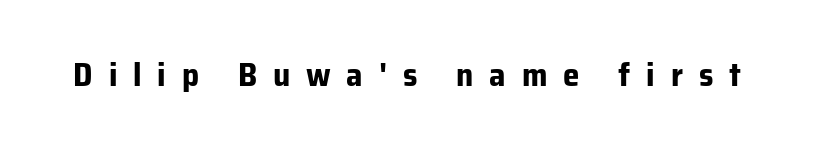
The image shows 33 px bold sans-serif type, upright; set unusually wide letter spacing (+0.48 em), not underlined; low stroke contrast and a medium x-height.
